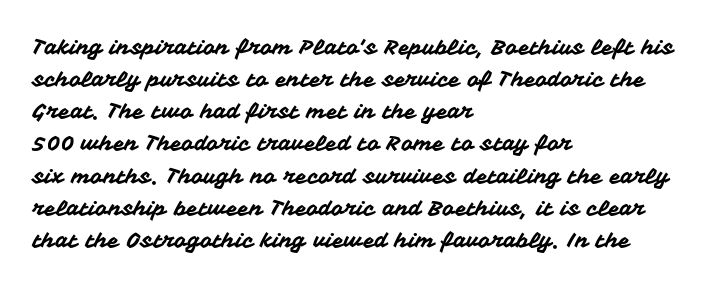
Q: Is the text italic (slanted)? A: Yes.
Q: Is the text underlined? A: No.
Q: How is the paragraph aligned? A: Left-aligned.
Q: Is the spacing between letters normal or unusually wide? A: Normal.
Q: Is the spacing between lines tight, normal or loose? A: Normal.
